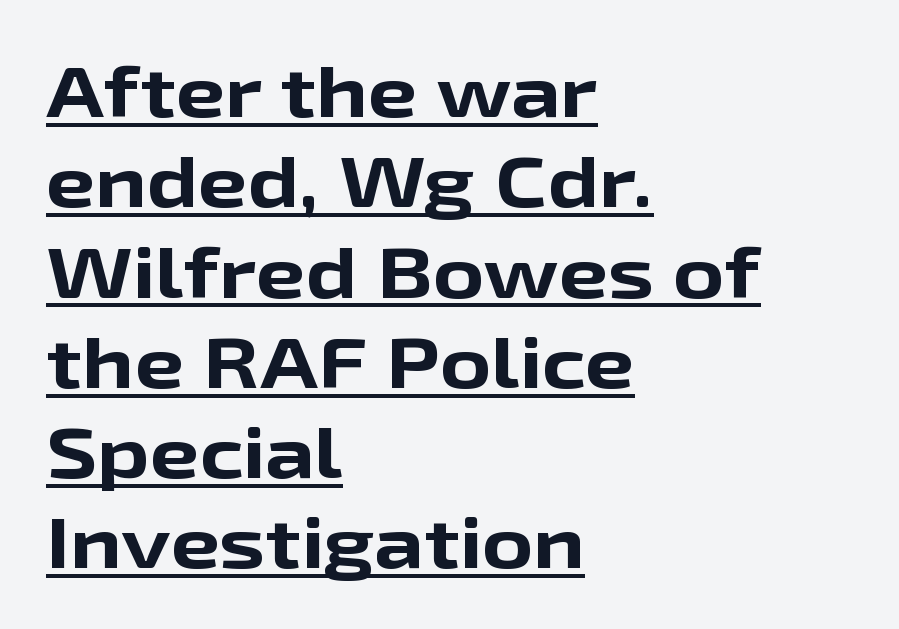
Q: Is the text bold? A: Yes.
Q: Is the text italic (slanted)? A: No, it is upright.
Q: Is the typeface a serif or a sans-serif typeface? A: Sans-serif.
Q: Is the text underlined? A: Yes.
Q: How is the paragraph aligned? A: Left-aligned.
Q: Is the spacing between letters normal or unusually wide? A: Normal.
Q: Is the spacing between lines tight, normal or loose? A: Normal.
Q: Width (condensed, normal, or wide)? A: Wide.
Q: Stroke contrast? A: Low.
Q: x-height? A: Medium.
Q: Monospaced? A: No.
